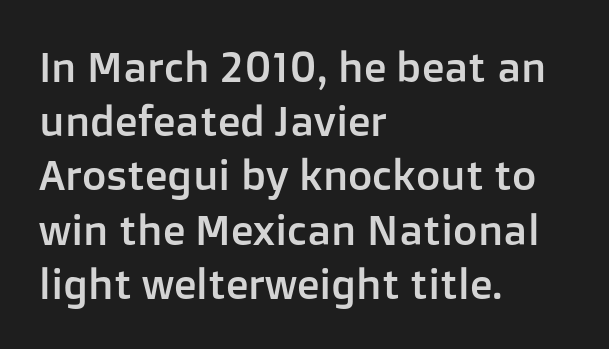
The image shows 42 px sans-serif type, upright; set left-aligned, normal line spacing (1.29x), normal letter spacing, not underlined; low stroke contrast and a medium x-height.
